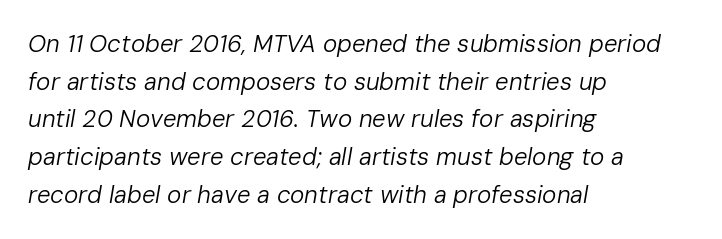
Q: Is the text bold? A: No.
Q: Is the text italic (slanted)? A: Yes, it leans right by about 10 degrees.
Q: Is the text underlined? A: No.
Q: How is the paragraph aligned? A: Left-aligned.
Q: Is the spacing between letters normal or unusually wide? A: Normal.
Q: Is the spacing between lines tight, normal or loose? A: Normal.
